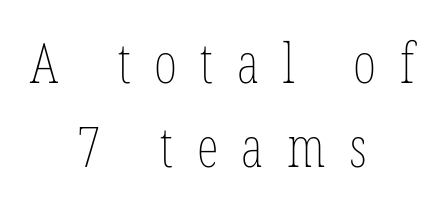
Q: Is the text bold? A: No.
Q: Is the text italic (slanted)? A: No, it is upright.
Q: Is the text underlined? A: No.
Q: How is the paragraph aligned? A: Centered.
Q: Is the spacing between letters normal or unusually wide? A: Unusually wide.
Q: Is the spacing between lines tight, normal or loose? A: Normal.
Q: Width (condensed, normal, or wide)? A: Condensed.
Q: Stroke contrast? A: Low.
Q: x-height? A: Medium.
Q: Monospaced? A: No.
